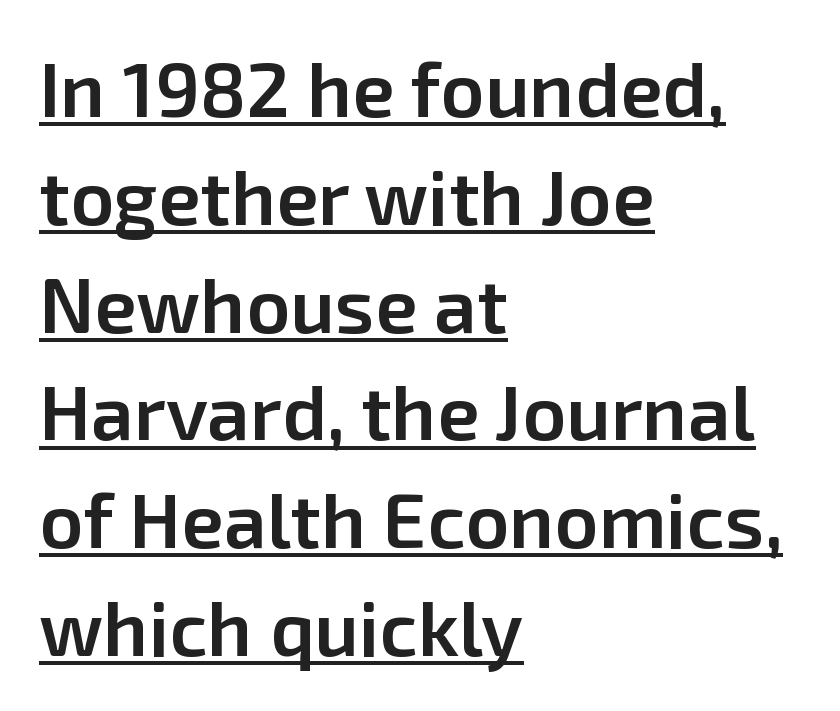
The image shows 77 px semibold sans-serif type, upright; set left-aligned, normal line spacing (1.4x), normal letter spacing, underlined; low stroke contrast and a medium x-height.
